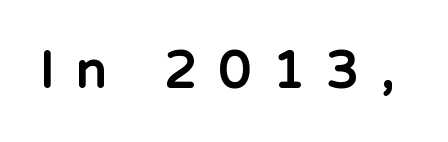
The image shows 51 px bold sans-serif type, upright; set unusually wide letter spacing (+0.43 em), not underlined; low stroke contrast and a medium x-height.
